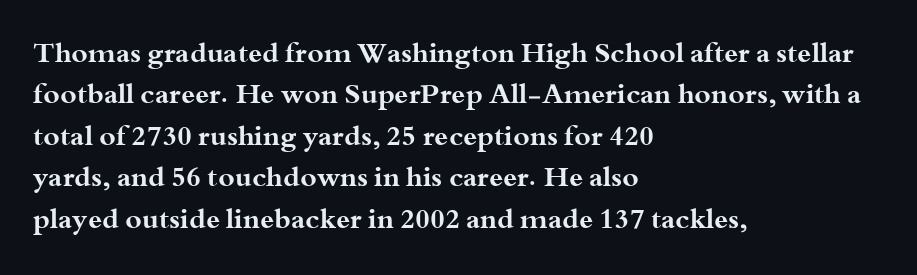
{"serif": "yes", "italic": "no", "bold": "yes", "weight": "bold", "width": "wide", "stroke_contrast": "medium", "x_height": "small", "monospaced": "no", "underline": "no", "align": "left", "line_spacing": "normal", "line_spacing_ratio": 1.48, "letter_spacing": "normal", "letter_spacing_em": 0.0, "glyph_px": 28}
